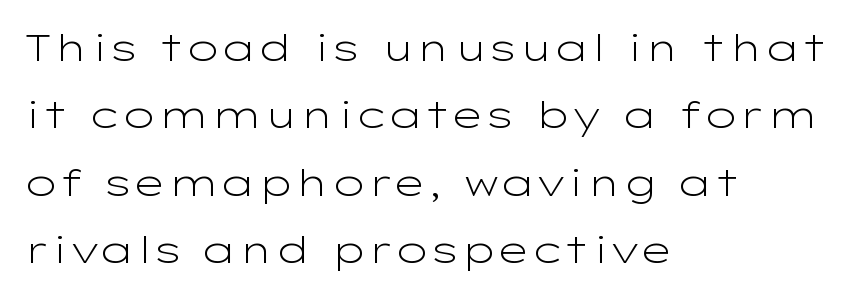
The image shows 38 px light, wide sans-serif type, upright; set left-aligned, line spacing 1.77x, normal letter spacing, not underlined; low stroke contrast and a medium x-height.
